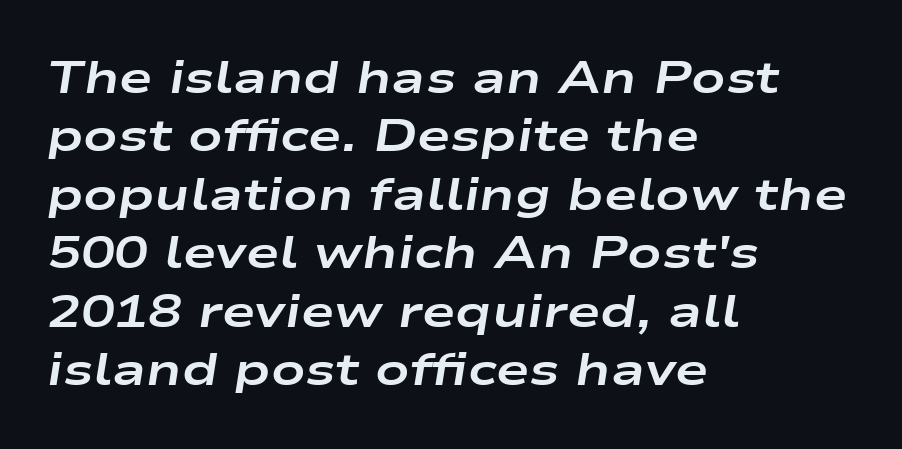
{"italic": "yes", "lean": "right", "slant_degrees": 9, "bold": "yes", "weight": "bold", "width": "wide", "stroke_contrast": "low", "x_height": "medium", "monospaced": "no", "underline": "no", "align": "left", "line_spacing": "normal", "line_spacing_ratio": 1.3, "letter_spacing": "normal", "letter_spacing_em": 0.0, "glyph_px": 45}
